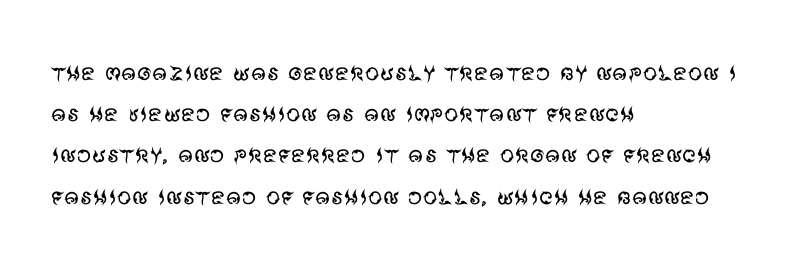
Q: Is the text bold? A: No.
Q: Is the text italic (slanted)? A: No, it is upright.
Q: Is the typeface a serif or a sans-serif typeface? A: Sans-serif.
Q: Is the text underlined? A: No.
Q: How is the paragraph aligned? A: Left-aligned.
Q: Is the spacing between letters normal or unusually wide? A: Normal.
Q: Is the spacing between lines tight, normal or loose? A: Normal.
Q: Width (condensed, normal, or wide)? A: Normal.
Q: Stroke contrast? A: Medium.
Q: x-height? A: Large.
Q: Monospaced? A: No.
